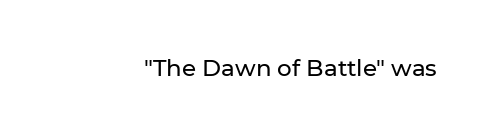
The image shows 23 px text type, upright; set normal letter spacing, not underlined.
